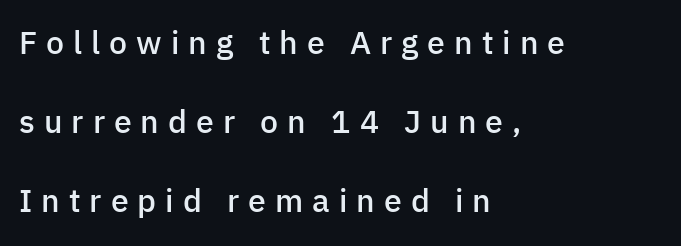
The image shows 32 px semibold sans-serif type, upright; set left-aligned, loose line spacing (2.47x), unusually wide letter spacing (+0.28 em), not underlined; low stroke contrast and a medium x-height.
